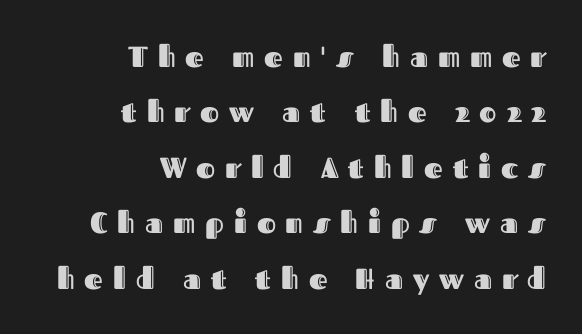
Q: Is the text italic (slanted)? A: No, it is upright.
Q: Is the text underlined? A: No.
Q: How is the paragraph aligned? A: Right-aligned.
Q: Is the spacing between letters normal or unusually wide? A: Unusually wide.
Q: Is the spacing between lines tight, normal or loose? A: Loose.
Q: Width (condensed, normal, or wide)? A: Normal.
Q: x-height? A: Medium.
Q: Monospaced? A: No.
